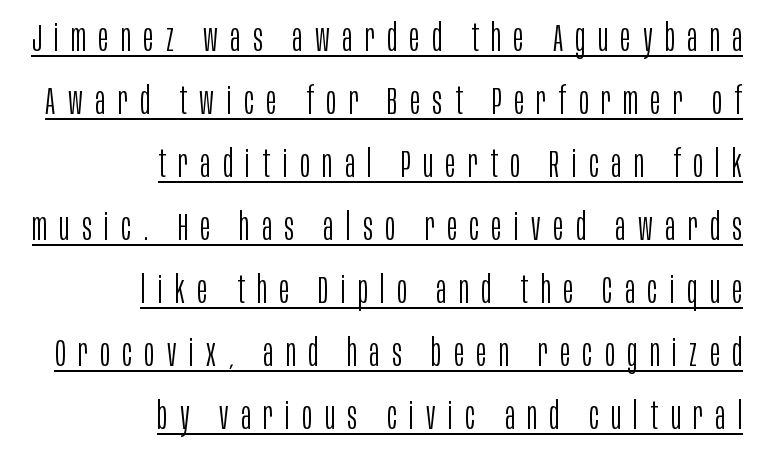
Reading down the column, the eye jumps a familiar distance to each next line. Students, note that the glyphs here are deliberately spaced far apart. Each letter's strokes conclude bluntly, with no projecting serifs. Underlining? Definitely there. These lines stack with their right ends in a neat column.
